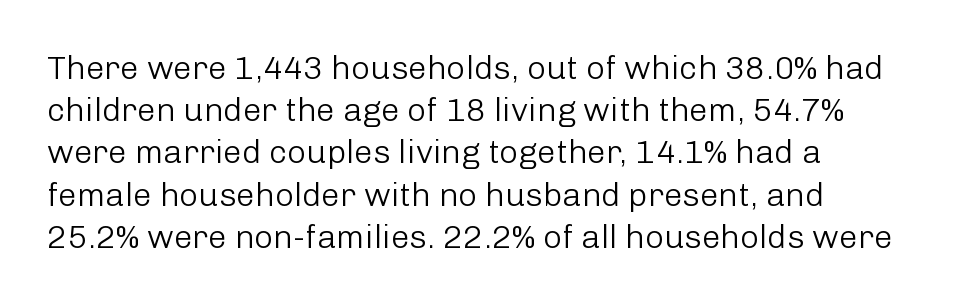
{"serif": "no", "italic": "no", "bold": "no", "weight": "light", "width": "normal", "stroke_contrast": "low", "x_height": "medium", "monospaced": "no", "underline": "no", "align": "left", "line_spacing": "normal", "line_spacing_ratio": 1.28, "letter_spacing": "normal", "letter_spacing_em": 0.0, "glyph_px": 33}
